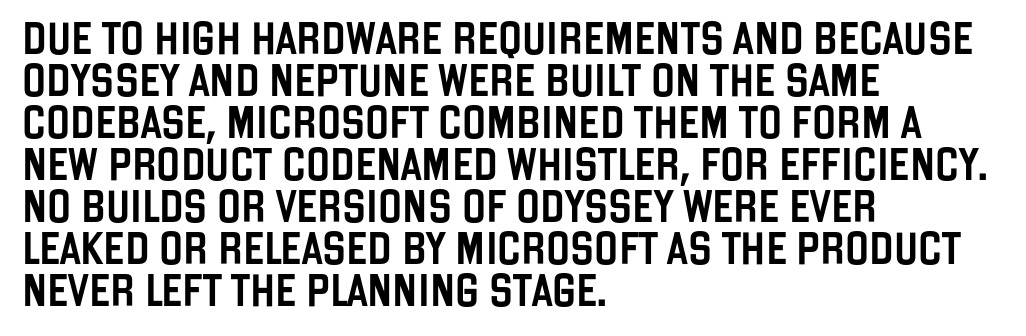
The image shows 32 px condensed sans-serif type, upright; set left-aligned, normal line spacing (1.31x), normal letter spacing, not underlined; low stroke contrast and a large x-height.
